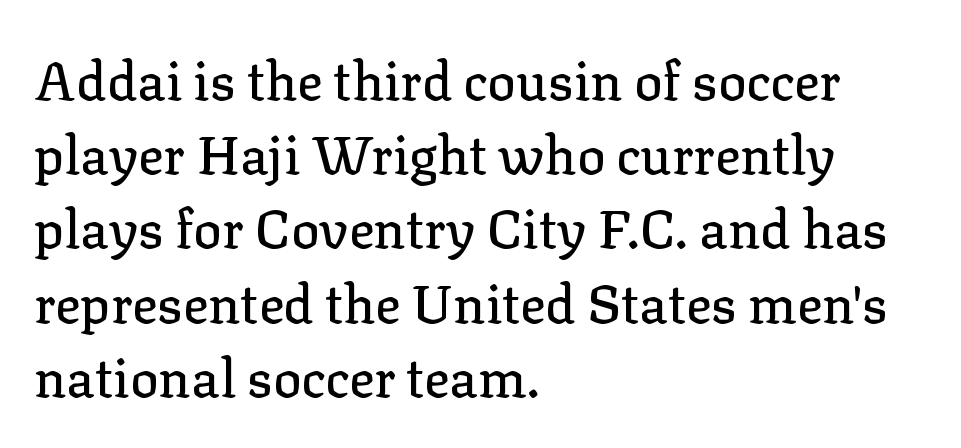
The image shows 53 px serif type, upright; set left-aligned, normal line spacing (1.4x), normal letter spacing, not underlined; low stroke contrast and a medium x-height.
